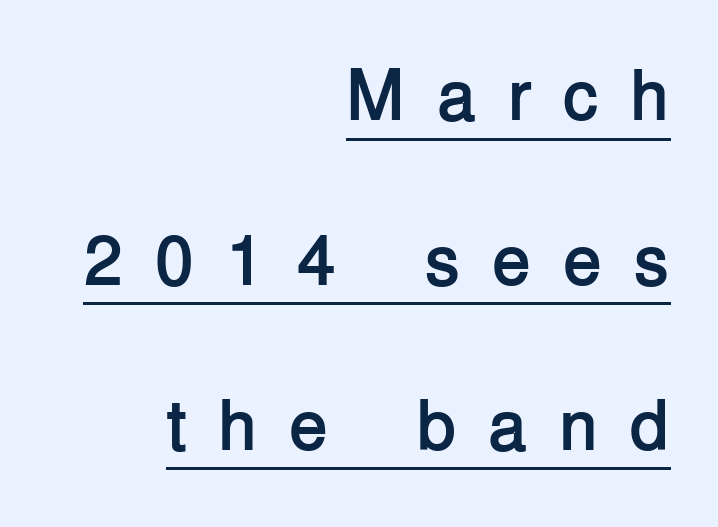
This sample uses an upright cut, with every glyph sitting square on the baseline. The font is running at its bold setting. The passage shown is typed in a proportional face where columns would drift. This rendering features underlined lettering.
